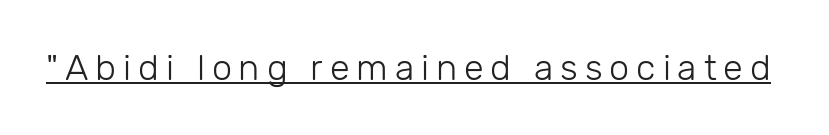
{"serif": "no", "italic": "no", "bold": "no", "weight": "light", "width": "normal", "stroke_contrast": "low", "x_height": "medium", "monospaced": "no", "underline": "yes", "glyph_px": 36}
